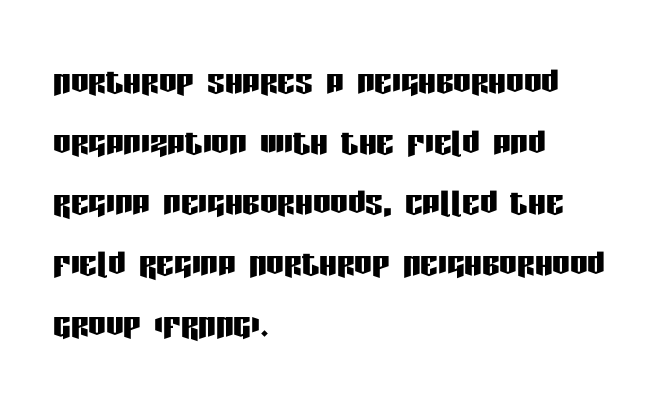
Q: Is the text italic (slanted)? A: No, it is upright.
Q: Is the typeface a serif or a sans-serif typeface? A: Sans-serif.
Q: Is the text underlined? A: No.
Q: How is the paragraph aligned? A: Left-aligned.
Q: Is the spacing between letters normal or unusually wide? A: Normal.
Q: Is the spacing between lines tight, normal or loose? A: Normal.
Q: Width (condensed, normal, or wide)? A: Condensed.
Q: Stroke contrast? A: Low.
Q: x-height? A: Large.
Q: Monospaced? A: No.
